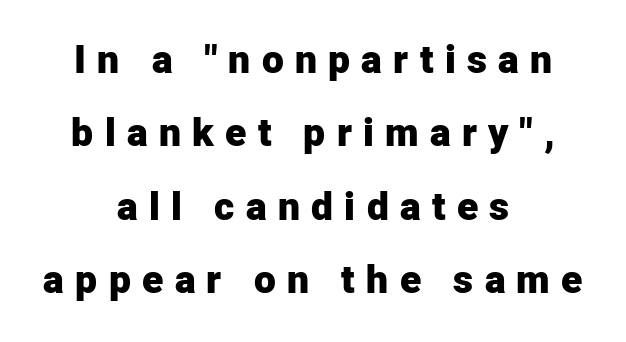
{"serif": "no", "italic": "no", "bold": "yes", "weight": "heavy", "width": "normal", "stroke_contrast": "low", "x_height": "medium", "monospaced": "no", "underline": "no", "align": "center", "line_spacing_ratio": 1.88, "letter_spacing": "wide", "letter_spacing_em": 0.29, "glyph_px": 39}
